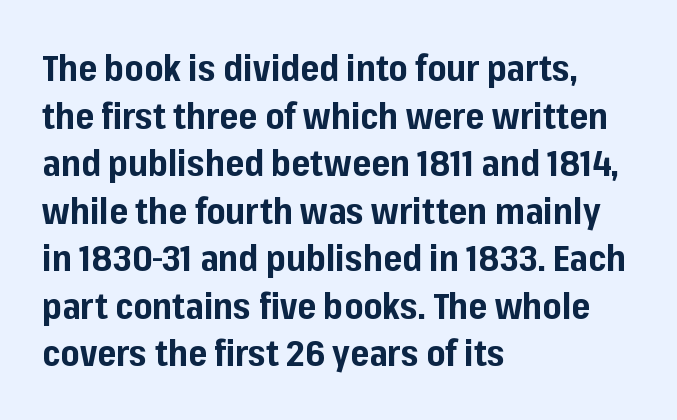
{"serif": "no", "italic": "no", "bold": "yes", "weight": "bold", "width": "normal", "stroke_contrast": "low", "x_height": "medium", "monospaced": "no", "underline": "no", "align": "left", "line_spacing": "normal", "line_spacing_ratio": 1.32, "letter_spacing": "normal", "letter_spacing_em": 0.0, "glyph_px": 36}
